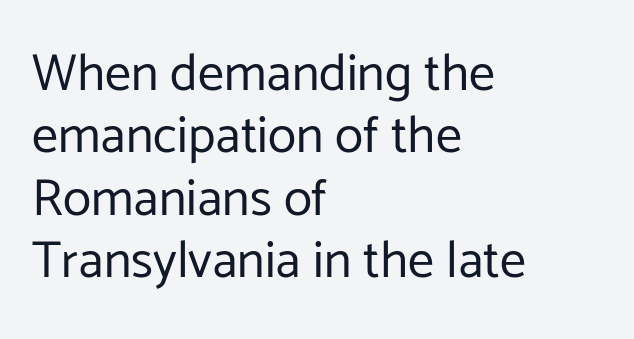
Q: Is the text bold? A: No.
Q: Is the text italic (slanted)? A: No, it is upright.
Q: Is the typeface a serif or a sans-serif typeface? A: Sans-serif.
Q: Is the text underlined? A: No.
Q: How is the paragraph aligned? A: Left-aligned.
Q: Is the spacing between letters normal or unusually wide? A: Normal.
Q: Width (condensed, normal, or wide)? A: Normal.
Q: Stroke contrast? A: Low.
Q: x-height? A: Medium.
Q: Monospaced? A: No.
